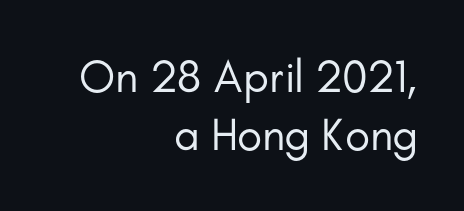
The image shows 46 px regular-weight sans-serif type, upright; set right-aligned, normal line spacing (1.27x), normal letter spacing, not underlined; low stroke contrast and a small x-height.
